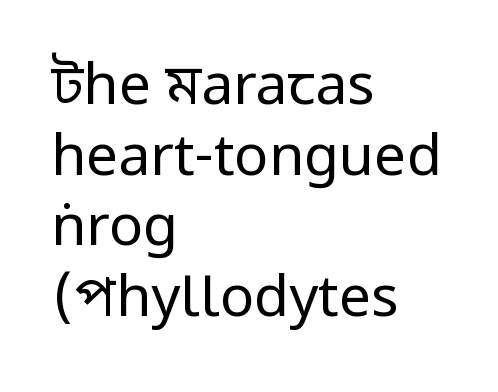
The image shows 57 px regular-weight, condensed sans-serif type, upright; set left-aligned, line spacing 1.24x, normal letter spacing, not underlined; low stroke contrast and a large x-height.
